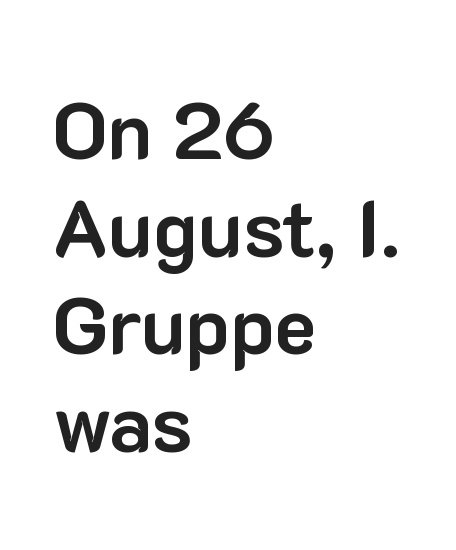
The image shows 80 px bold sans-serif type, upright; set left-aligned, line spacing 1.22x, normal letter spacing, not underlined; low stroke contrast and a medium x-height.
